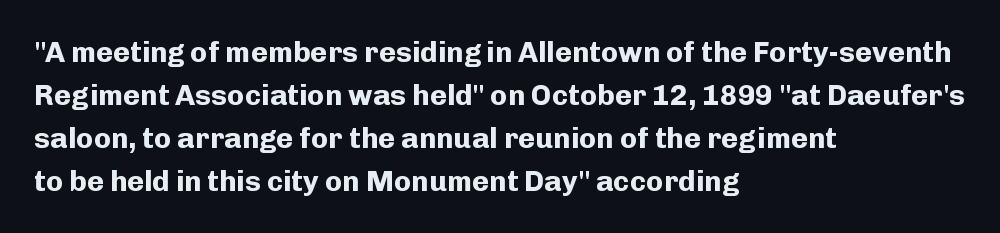
{"serif": "no", "italic": "no", "bold": "yes", "weight": "bold", "width": "normal", "stroke_contrast": "low", "x_height": "medium", "monospaced": "no", "underline": "no", "align": "left", "line_spacing": "normal", "line_spacing_ratio": 1.48, "letter_spacing": "normal", "letter_spacing_em": 0.0, "glyph_px": 29}
